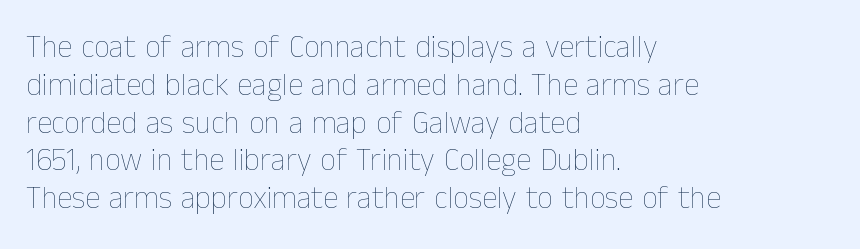
{"italic": "no", "bold": "no", "weight": "thin", "width": "normal", "stroke_contrast": "low", "x_height": "medium", "monospaced": "no", "underline": "no", "align": "left", "line_spacing_ratio": 1.22, "letter_spacing": "normal", "letter_spacing_em": 0.0, "glyph_px": 31}
